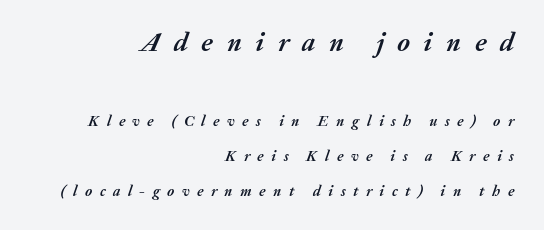
The image shows 27 px bold type, italic (leaning right); set right-aligned, loose line spacing (2.32x), unusually wide letter spacing (+0.5 em), not underlined; the first (top) block is 1.8x larger.
